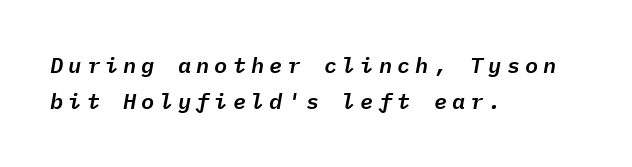
Q: Is the text italic (slanted)? A: Yes, it leans right by about 9 degrees.
Q: Is the text underlined? A: No.
Q: How is the paragraph aligned? A: Left-aligned.
Q: Is the spacing between letters normal or unusually wide? A: Unusually wide.
Q: Is the spacing between lines tight, normal or loose? A: Normal.
